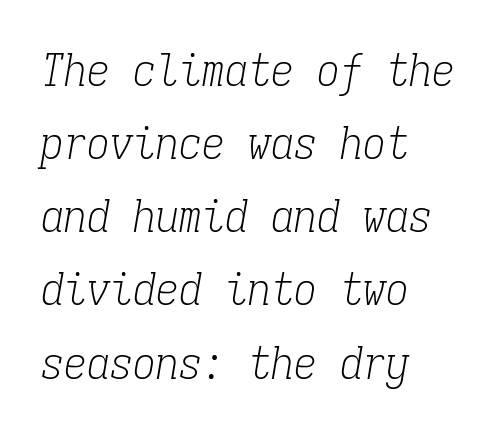
The image shows 46 px light, condensed serif type, italic (leaning right), monospaced; set left-aligned, normal line spacing (1.59x), normal letter spacing, not underlined; low stroke contrast and a medium x-height.
